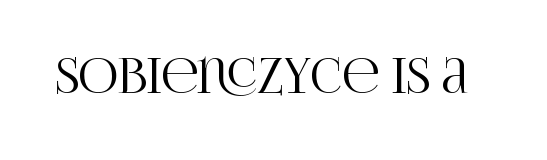
The image shows 49 px condensed serif type, upright; set normal letter spacing, not underlined; high stroke contrast and a large x-height.
